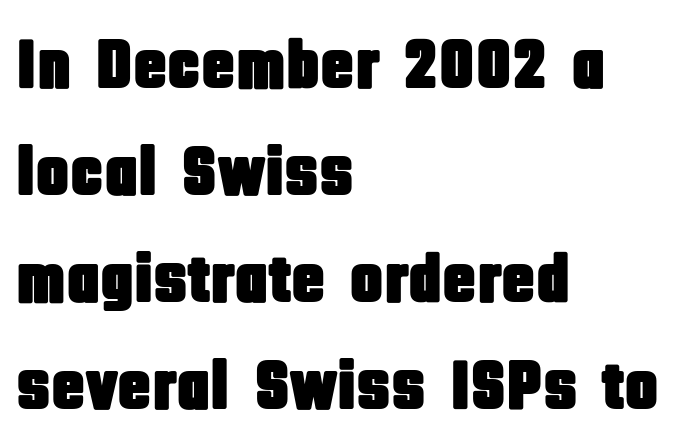
{"serif": "no", "italic": "no", "width": "condensed", "stroke_contrast": "low", "x_height": "large", "monospaced": "no", "underline": "no", "align": "left", "line_spacing": "normal", "line_spacing_ratio": 1.53, "letter_spacing": "normal", "letter_spacing_em": 0.0, "glyph_px": 70}
